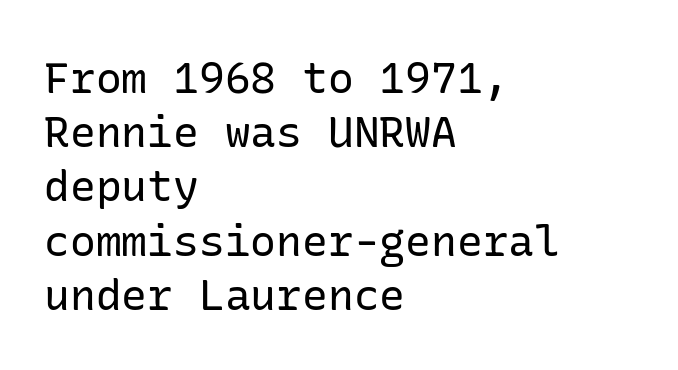
Q: Is the text bold? A: No.
Q: Is the text italic (slanted)? A: No, it is upright.
Q: Is the typeface a serif or a sans-serif typeface? A: Sans-serif.
Q: Is the text underlined? A: No.
Q: How is the paragraph aligned? A: Left-aligned.
Q: Is the spacing between letters normal or unusually wide? A: Normal.
Q: Is the spacing between lines tight, normal or loose? A: Normal.
Q: Width (condensed, normal, or wide)? A: Normal.
Q: Stroke contrast? A: Low.
Q: x-height? A: Medium.
